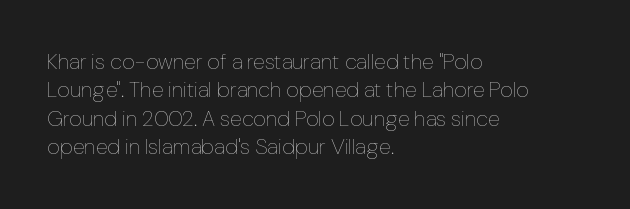
The image shows 22 px text type, upright; set left-aligned, normal line spacing (1.29x), normal letter spacing, not underlined.
